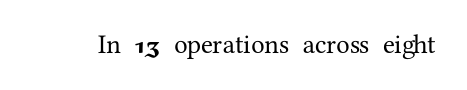
Q: Is the text italic (slanted)? A: No, it is upright.
Q: Is the text underlined? A: No.
Q: Is the spacing between letters normal or unusually wide? A: Normal.
